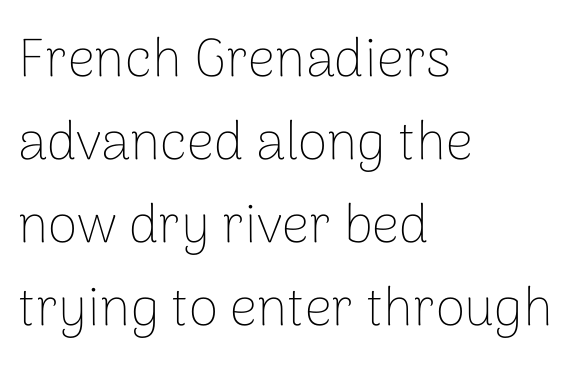
Q: Is the text bold? A: No.
Q: Is the text italic (slanted)? A: No, it is upright.
Q: Is the typeface a serif or a sans-serif typeface? A: Sans-serif.
Q: Is the text underlined? A: No.
Q: How is the paragraph aligned? A: Left-aligned.
Q: Is the spacing between letters normal or unusually wide? A: Normal.
Q: Is the spacing between lines tight, normal or loose? A: Normal.
Q: Width (condensed, normal, or wide)? A: Normal.
Q: Stroke contrast? A: Low.
Q: x-height? A: Medium.
Q: Monospaced? A: No.
